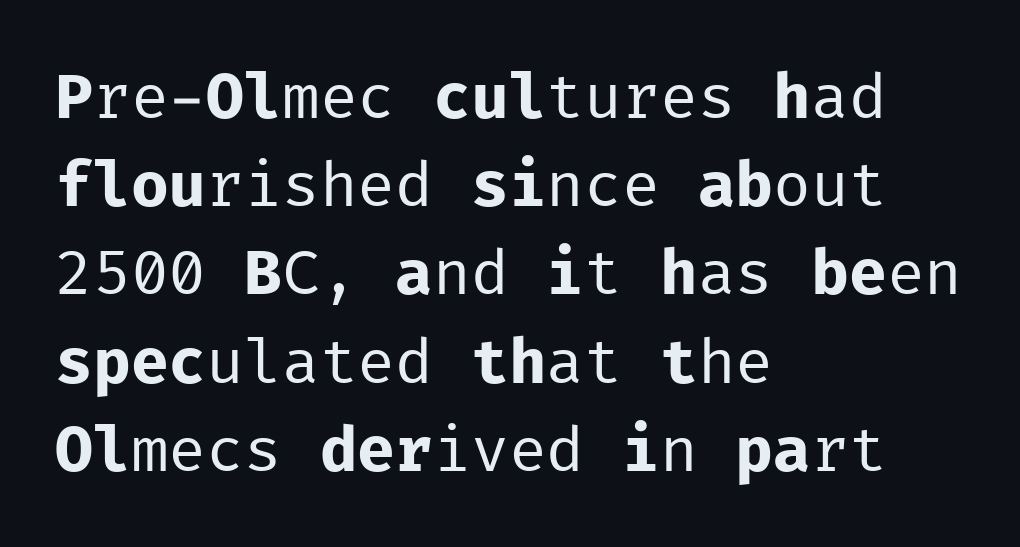
The image shows 63 px regular-weight sans-serif type, upright, monospaced; set left-aligned, normal line spacing (1.4x), normal letter spacing, not underlined; low stroke contrast and a medium x-height.
